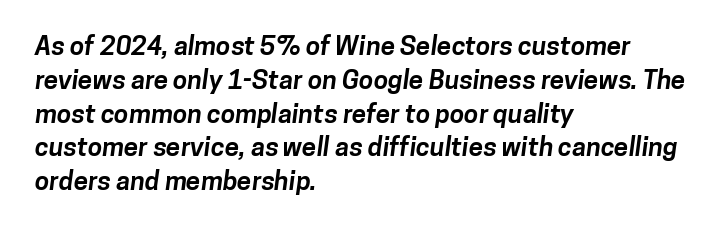
The image shows 26 px bold type; set left-aligned, normal line spacing (1.3x), normal letter spacing, not underlined.
